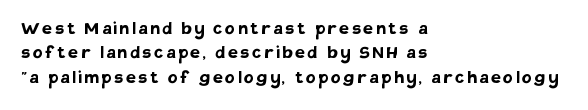
Plenty of ink on the page — the face is bold. Each line starts at the same left margin while the right side varies. Successive baselines arrive quickly, one right under another. Nobody drew a line under any word here. Ordinary non-slanted type is in use.
